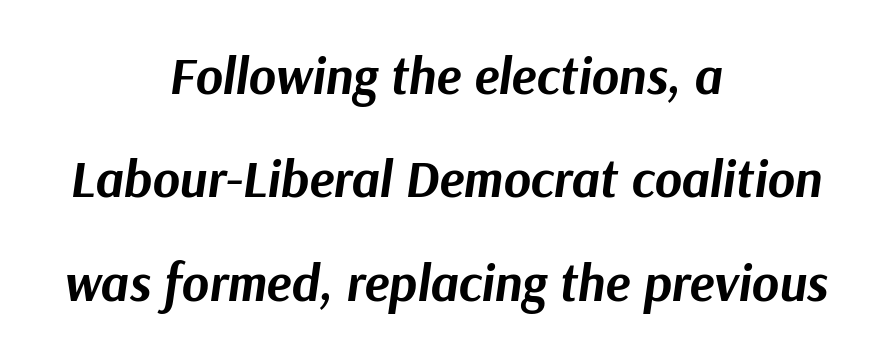
{"italic": "yes", "lean": "right", "slant_degrees": 9, "bold": "yes", "weight": "bold", "width": "normal", "stroke_contrast": "medium", "x_height": "medium", "monospaced": "no", "underline": "no", "align": "center", "line_spacing": "loose", "line_spacing_ratio": 1.99, "letter_spacing": "normal", "letter_spacing_em": 0.0, "glyph_px": 52}
